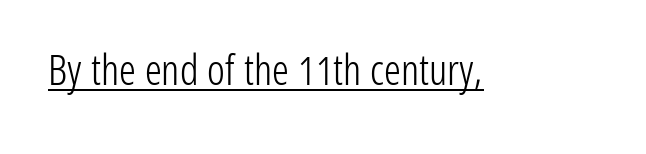
Q: Is the text bold? A: No.
Q: Is the text italic (slanted)? A: No, it is upright.
Q: Is the typeface a serif or a sans-serif typeface? A: Sans-serif.
Q: Is the text underlined? A: Yes.
Q: Is the spacing between letters normal or unusually wide? A: Normal.
Q: Width (condensed, normal, or wide)? A: Condensed.
Q: Stroke contrast? A: Low.
Q: x-height? A: Medium.
Q: Monospaced? A: No.
